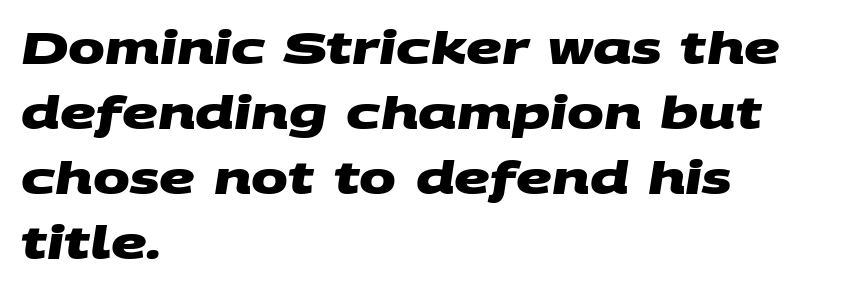
{"serif": "no", "bold": "yes", "weight": "heavy", "width": "wide", "stroke_contrast": "medium", "x_height": "large", "monospaced": "no", "underline": "no", "align": "left", "line_spacing": "normal", "line_spacing_ratio": 1.48, "letter_spacing": "normal", "letter_spacing_em": 0.0, "glyph_px": 44}
